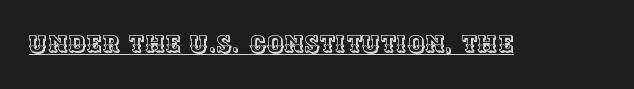
The image shows 24 px text type, upright; set normal letter spacing, underlined.
